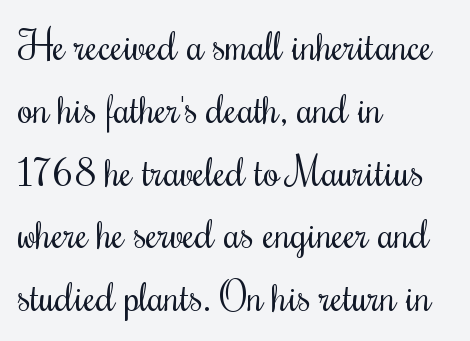
{"bold": "no", "weight": "regular", "width": "condensed", "stroke_contrast": "medium", "x_height": "small", "monospaced": "no", "underline": "no", "align": "left", "line_spacing": "normal", "line_spacing_ratio": 1.57, "letter_spacing": "normal", "letter_spacing_em": 0.0, "glyph_px": 40}
